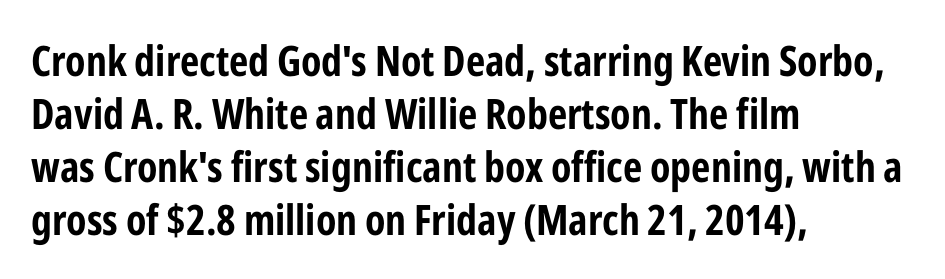
The specimen reads as upright at a glance. Heft: maximum for text — a bold. The face used here is rendered with its standard letterfit. Descender tails drop into unmarked territory.
